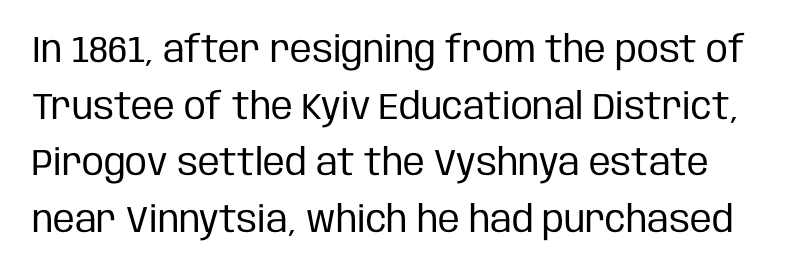
{"serif": "no", "italic": "no", "bold": "no", "weight": "regular", "width": "condensed", "stroke_contrast": "low", "x_height": "large", "monospaced": "no", "underline": "no", "line_spacing": "normal", "line_spacing_ratio": 1.53, "letter_spacing": "normal", "letter_spacing_em": 0.0, "glyph_px": 37}
